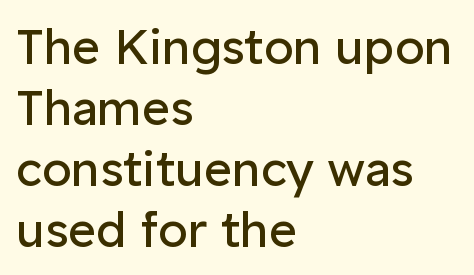
Each letter keeps its own natural width here, so spacing adapts to shape. Rendered with straight, roman letterforms. A normal amount of white space separates one row of letters from the next. Left-aligned paragraph, ragged on the right. Students, note that the glyphs here touch the page at normal intervals.
